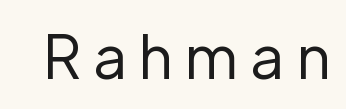
{"serif": "no", "italic": "no", "bold": "no", "weight": "regular", "width": "normal", "stroke_contrast": "low", "x_height": "medium", "monospaced": "no", "underline": "no", "glyph_px": 60}
